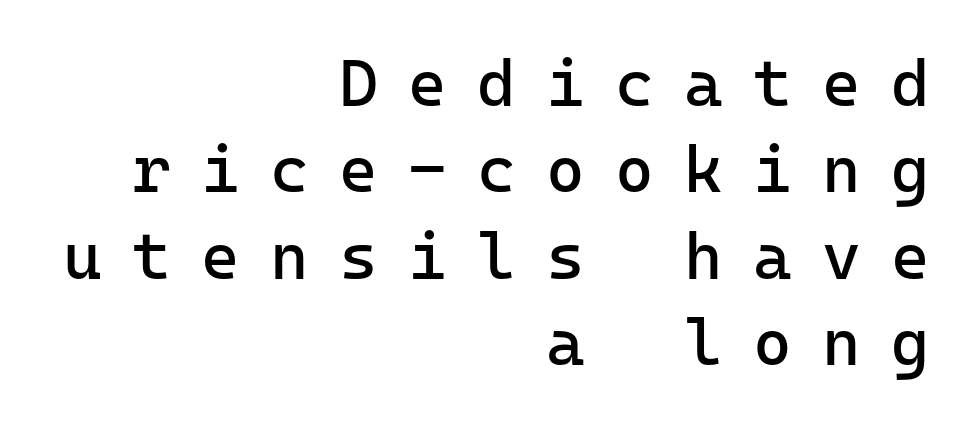
The image shows 66 px regular-weight sans-serif type, upright, monospaced; set right-aligned, normal line spacing (1.31x), unusually wide letter spacing (+0.46 em), not underlined; low stroke contrast and a medium x-height.
